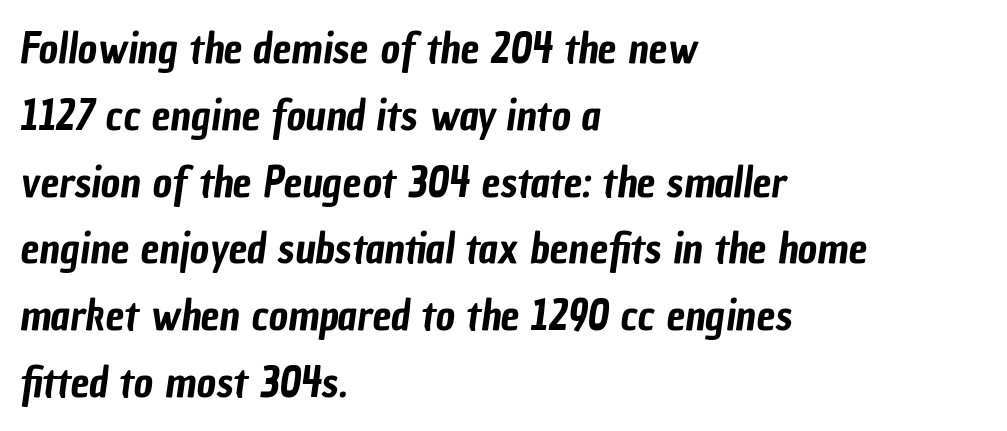
The image shows 42 px condensed sans-serif type; set left-aligned, normal line spacing (1.59x), normal letter spacing, not underlined; low stroke contrast and a medium x-height.
